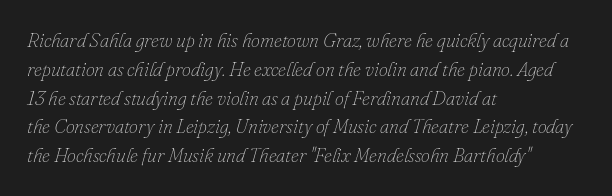
The image shows 20 px text type, italic (leaning right); set left-aligned, normal line spacing (1.44x), normal letter spacing, not underlined.
